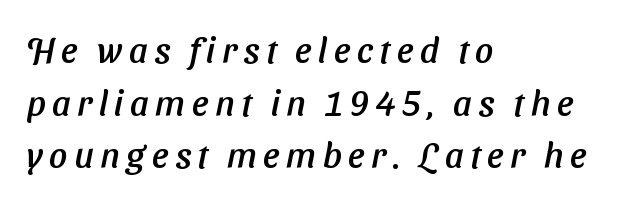
The image shows 36 px sans-serif type; set left-aligned, normal line spacing (1.46x), not underlined; low stroke contrast and a medium x-height.
